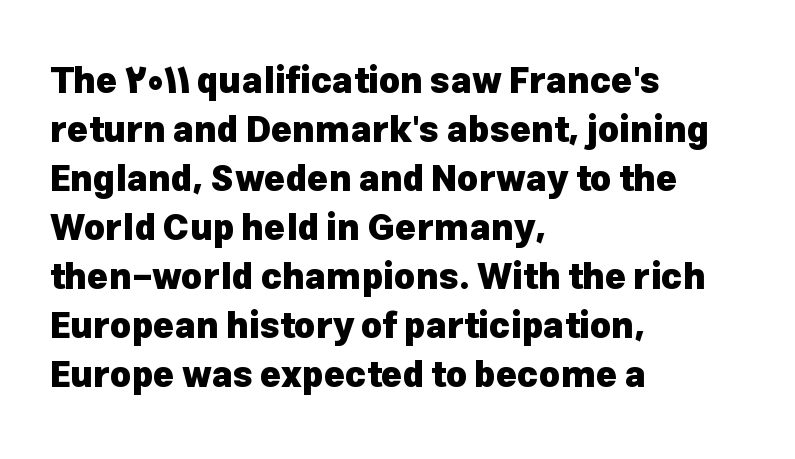
Q: Is the text bold? A: Yes.
Q: Is the text italic (slanted)? A: No, it is upright.
Q: Is the typeface a serif or a sans-serif typeface? A: Sans-serif.
Q: Is the text underlined? A: No.
Q: How is the paragraph aligned? A: Left-aligned.
Q: Is the spacing between letters normal or unusually wide? A: Normal.
Q: Is the spacing between lines tight, normal or loose? A: Normal.
Q: Width (condensed, normal, or wide)? A: Normal.
Q: Stroke contrast? A: Low.
Q: x-height? A: Medium.
Q: Monospaced? A: No.
